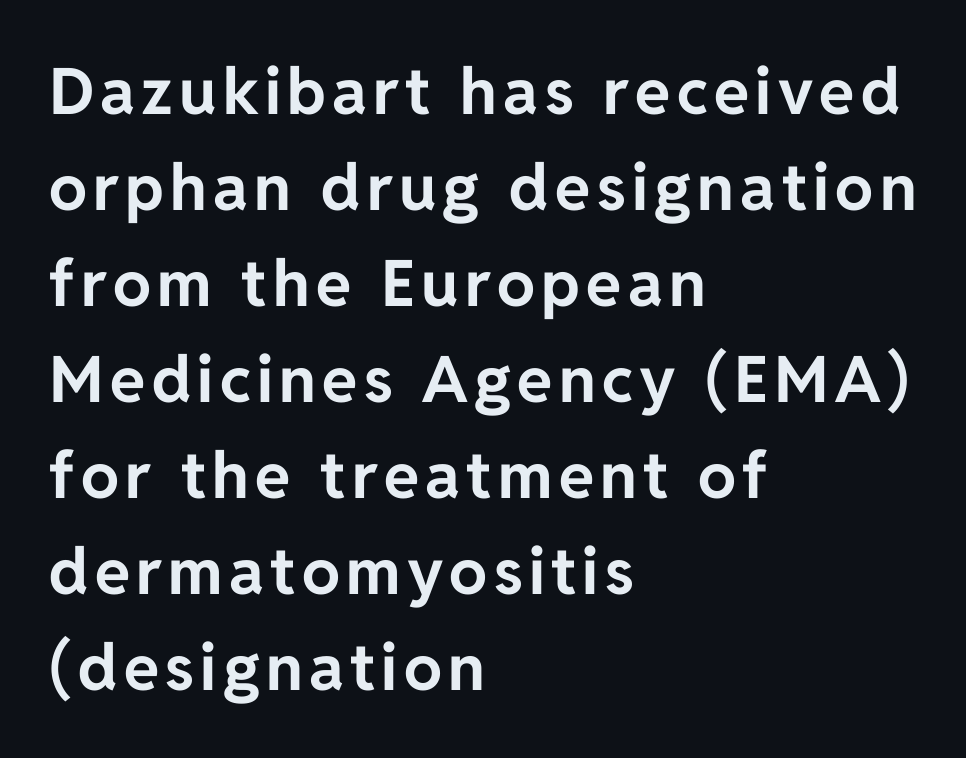
The image shows 64 px bold sans-serif type, upright; set left-aligned, normal line spacing (1.5x), not underlined; low stroke contrast and a medium x-height.
